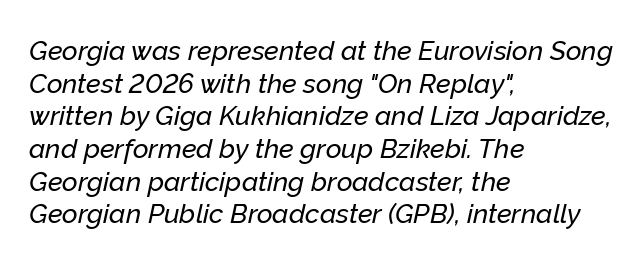
The image shows 27 px text type, italic (leaning right); set left-aligned, line spacing 1.21x, normal letter spacing, not underlined.
